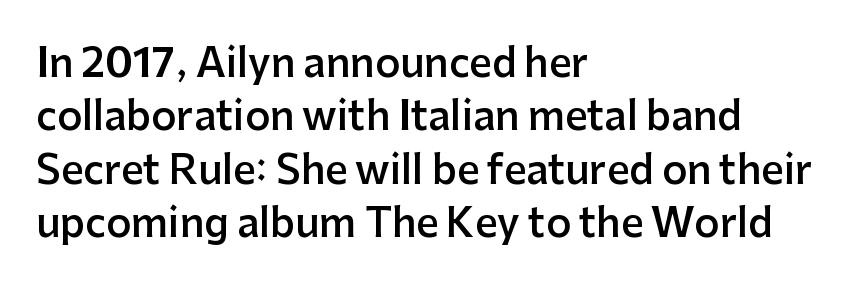
{"serif": "no", "italic": "no", "bold": "semi", "weight": "semibold", "width": "normal", "stroke_contrast": "low", "x_height": "medium", "monospaced": "no", "underline": "no", "align": "left", "line_spacing": "normal", "line_spacing_ratio": 1.37, "letter_spacing": "normal", "letter_spacing_em": 0.0, "glyph_px": 39}
